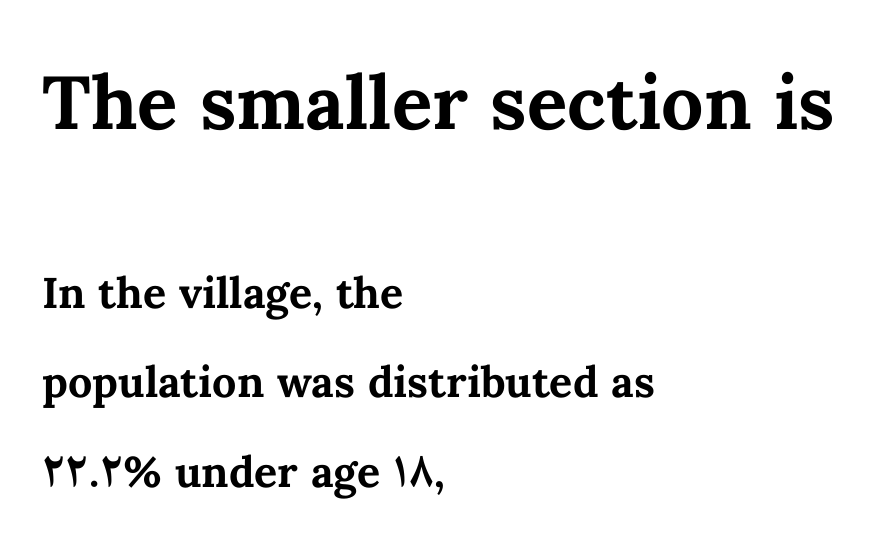
{"italic": "no", "bold": "yes", "weight": "bold", "width": "normal", "stroke_contrast": "medium", "x_height": "medium", "monospaced": "no", "underline": "no", "align": "left", "line_spacing": "loose", "line_spacing_ratio": 2.08, "letter_spacing": "normal", "letter_spacing_em": 0.0, "larger_block": "first", "size_ratio": 1.74, "glyph_px": 75}
